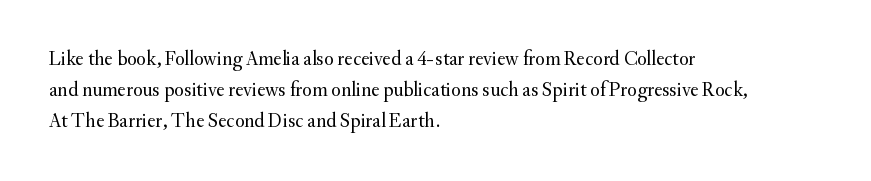
Q: Is the text bold? A: No.
Q: Is the text italic (slanted)? A: No, it is upright.
Q: Is the text underlined? A: No.
Q: How is the paragraph aligned? A: Left-aligned.
Q: Is the spacing between letters normal or unusually wide? A: Normal.
Q: Is the spacing between lines tight, normal or loose? A: Normal.
